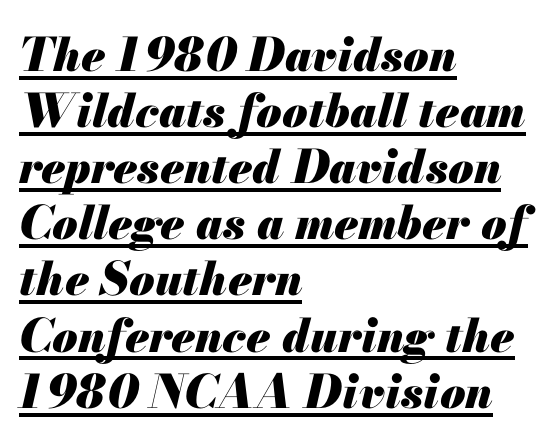
Note the varied advance widths — an 'i' is clearly narrower than an 'm'. Nobody touched the tracking dial on this one. As a designer I'd log this as weight 700, bold. Does the copy run flush right? No — it runs flush left.
